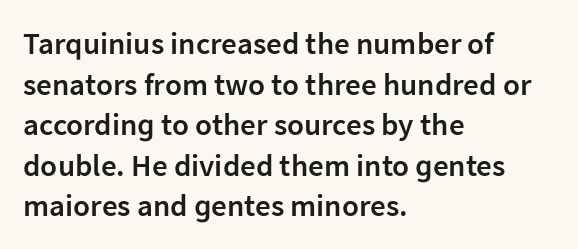
Q: Is the text bold? A: Semi-bold.
Q: Is the text italic (slanted)? A: No, it is upright.
Q: Is the typeface a serif or a sans-serif typeface? A: Sans-serif.
Q: Is the text underlined? A: No.
Q: How is the paragraph aligned? A: Left-aligned.
Q: Is the spacing between letters normal or unusually wide? A: Normal.
Q: Is the spacing between lines tight, normal or loose? A: Normal.
Q: Width (condensed, normal, or wide)? A: Normal.
Q: Stroke contrast? A: Low.
Q: x-height? A: Medium.
Q: Monospaced? A: No.
